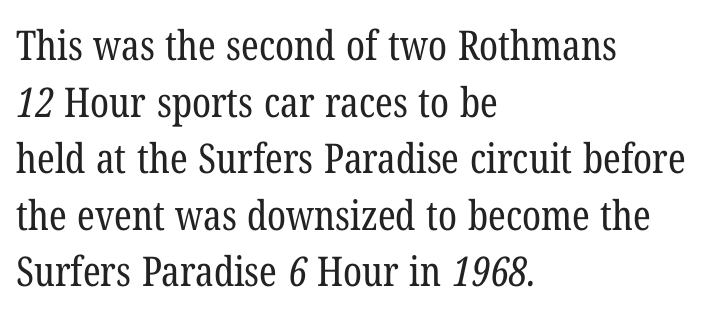
Successive baselines arrive at the customary interval. These lines are composed in type with serifs. Is the stroke heavy? The answer is a plain regular-or-lighter. Notice how the passage keeps a crisp vertical edge on the left only. The glyphs are unaccompanied by any horizontal stroke below them.
